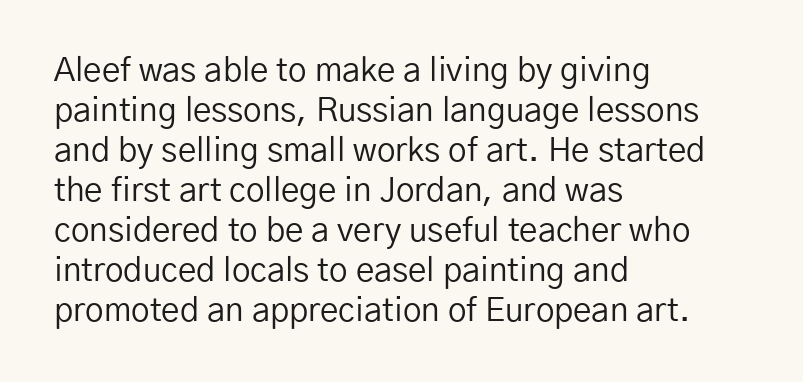
Q: Is the text bold? A: No.
Q: Is the text italic (slanted)? A: No, it is upright.
Q: Is the typeface a serif or a sans-serif typeface? A: Sans-serif.
Q: Is the text underlined? A: No.
Q: How is the paragraph aligned? A: Left-aligned.
Q: Is the spacing between letters normal or unusually wide? A: Normal.
Q: Width (condensed, normal, or wide)? A: Normal.
Q: Stroke contrast? A: Low.
Q: x-height? A: Medium.
Q: Monospaced? A: No.
